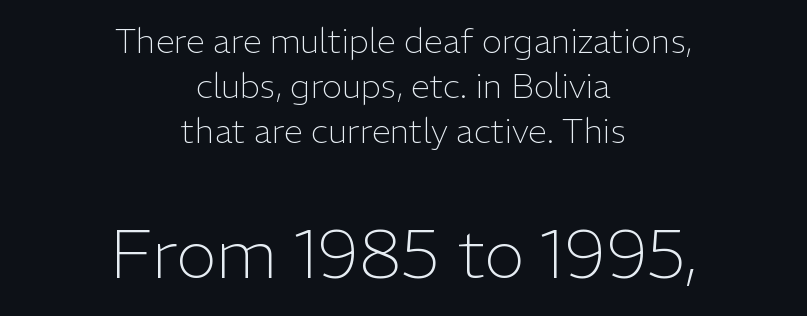
The image shows 69 px light sans-serif type, upright; set centered, normal line spacing (1.33x), normal letter spacing, not underlined; the second (bottom) block is 2.03x larger; low stroke contrast and a medium x-height.
